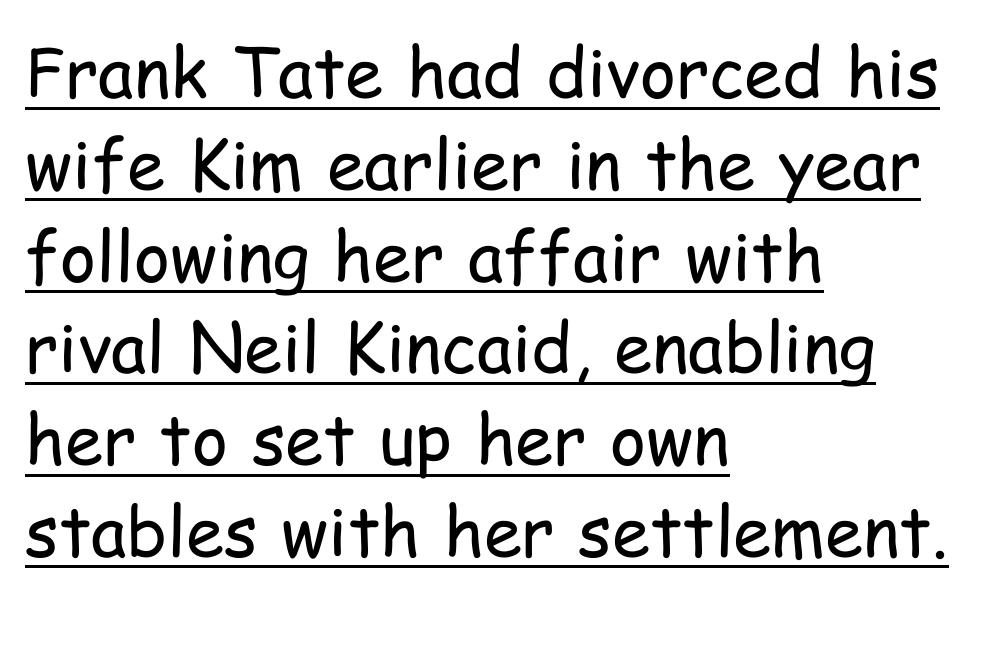
{"serif": "no", "italic": "no", "bold": "no", "weight": "regular", "width": "condensed", "stroke_contrast": "low", "x_height": "medium", "monospaced": "no", "underline": "yes", "align": "left", "line_spacing": "normal", "line_spacing_ratio": 1.33, "letter_spacing": "normal", "letter_spacing_em": 0.0, "glyph_px": 69}
